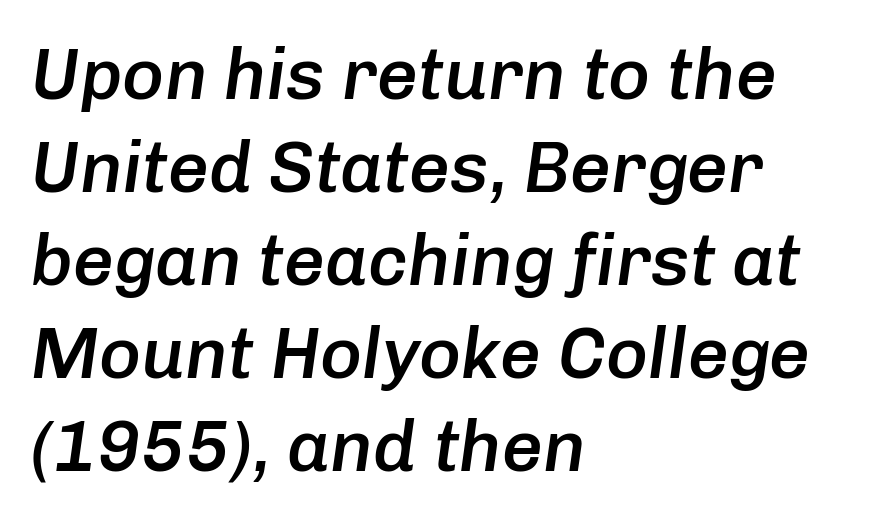
Q: Is the text bold? A: Semi-bold.
Q: Is the text italic (slanted)? A: Yes, it leans right by about 8 degrees.
Q: Is the text underlined? A: No.
Q: How is the paragraph aligned? A: Left-aligned.
Q: Is the spacing between letters normal or unusually wide? A: Normal.
Q: Is the spacing between lines tight, normal or loose? A: Normal.
Q: Width (condensed, normal, or wide)? A: Normal.
Q: Stroke contrast? A: Low.
Q: x-height? A: Medium.
Q: Monospaced? A: No.
